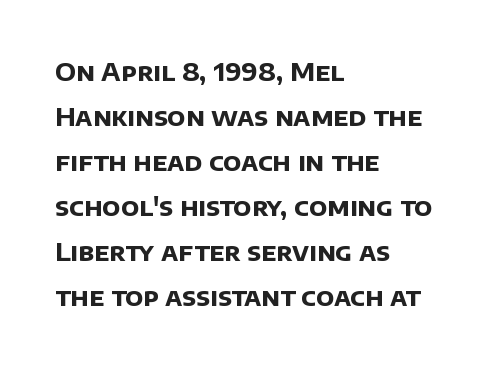
The passage shown is not underscored anywhere. The letterforms sit shoulder to shoulder at normal distance. Strokes here are thick enough to call this a true bold. The compositor pushed each line to the left boundary.
